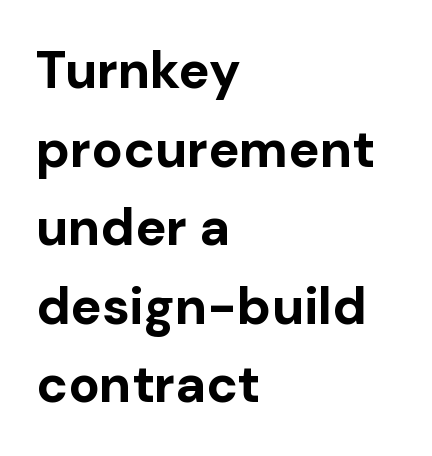
Q: Is the text bold? A: Yes.
Q: Is the text italic (slanted)? A: No, it is upright.
Q: Is the typeface a serif or a sans-serif typeface? A: Sans-serif.
Q: Is the text underlined? A: No.
Q: How is the paragraph aligned? A: Left-aligned.
Q: Is the spacing between letters normal or unusually wide? A: Normal.
Q: Is the spacing between lines tight, normal or loose? A: Normal.
Q: Width (condensed, normal, or wide)? A: Normal.
Q: Stroke contrast? A: Low.
Q: x-height? A: Medium.
Q: Monospaced? A: No.
